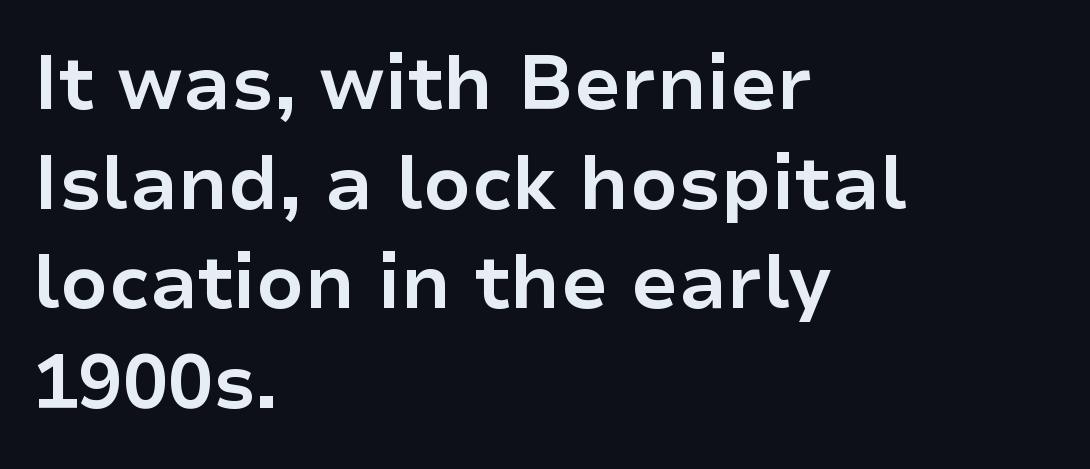
The image shows 75 px bold sans-serif type, upright; set left-aligned, normal line spacing (1.33x), normal letter spacing, not underlined; low stroke contrast and a medium x-height.
